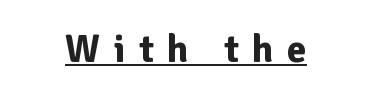
Is the letter spacing exaggerated? Yes — the characters are pushed far apart. The face used here is proportionally spaced, like ordinary book or web type. Look at the stroke-to-counter ratio: heavy, a bold. Nothing sits at the stroke ends, so this counts as sans-serif. The lines are quadded center. Ordinary non-slanted type is in use.
